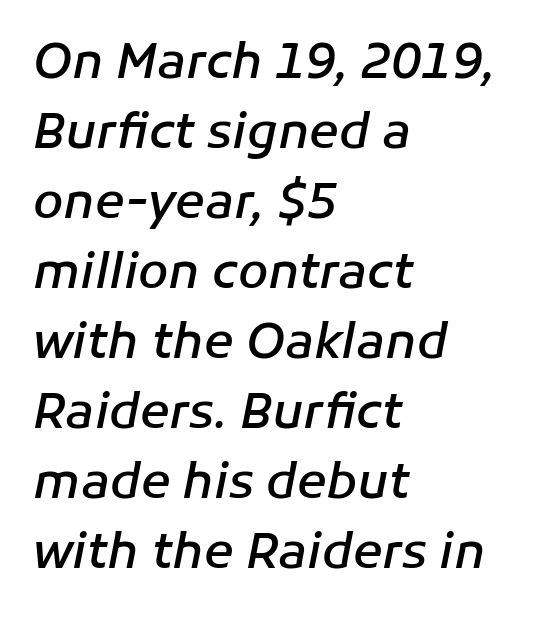
The image shows 49 px semibold type, italic (leaning right); set left-aligned, normal line spacing (1.43x), normal letter spacing, not underlined; low stroke contrast and a medium x-height.
